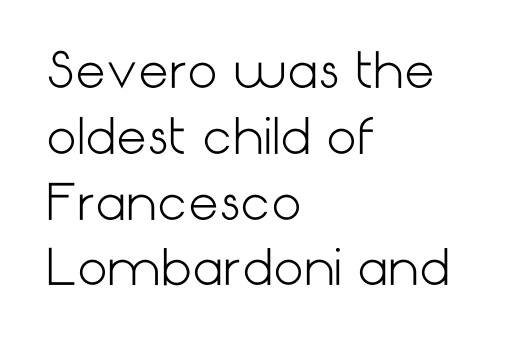
{"serif": "no", "italic": "no", "bold": "no", "weight": "light", "width": "normal", "stroke_contrast": "low", "x_height": "medium", "underline": "no", "align": "left", "line_spacing": "normal", "line_spacing_ratio": 1.37, "letter_spacing": "normal", "letter_spacing_em": 0.0, "glyph_px": 48}
